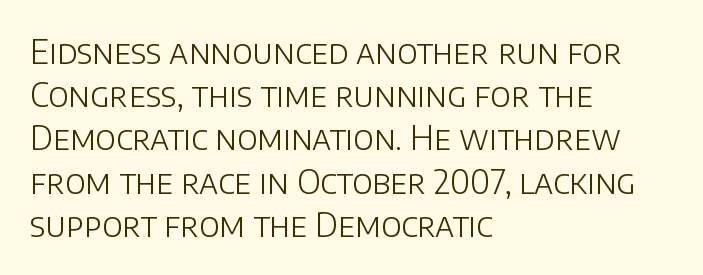
Vertically, the passage feels balanced, rows spaced as you'd expect. Notice how the passage keeps a crisp vertical edge on the left only. The strip under each line holds only bare page. Looks like regular typesetting: each glyph gets only the width it needs.
